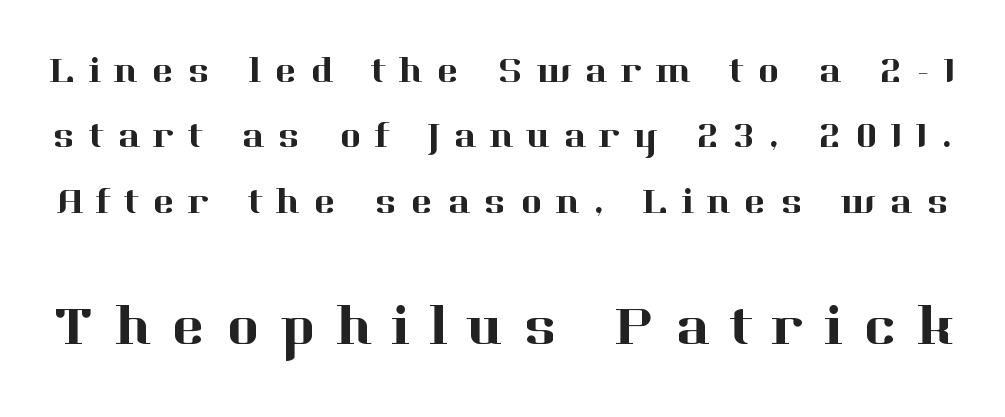
Q: Is the text italic (slanted)? A: No, it is upright.
Q: Is the typeface a serif or a sans-serif typeface? A: Serif.
Q: Is the text underlined? A: No.
Q: Is the spacing between letters normal or unusually wide? A: Unusually wide.
Q: Which block of text is set in a larger size, the first (top) or the second (bottom)? A: The second (bottom) one.
Q: Width (condensed, normal, or wide)? A: Normal.
Q: Stroke contrast? A: High.
Q: x-height? A: Medium.
Q: Monospaced? A: No.
